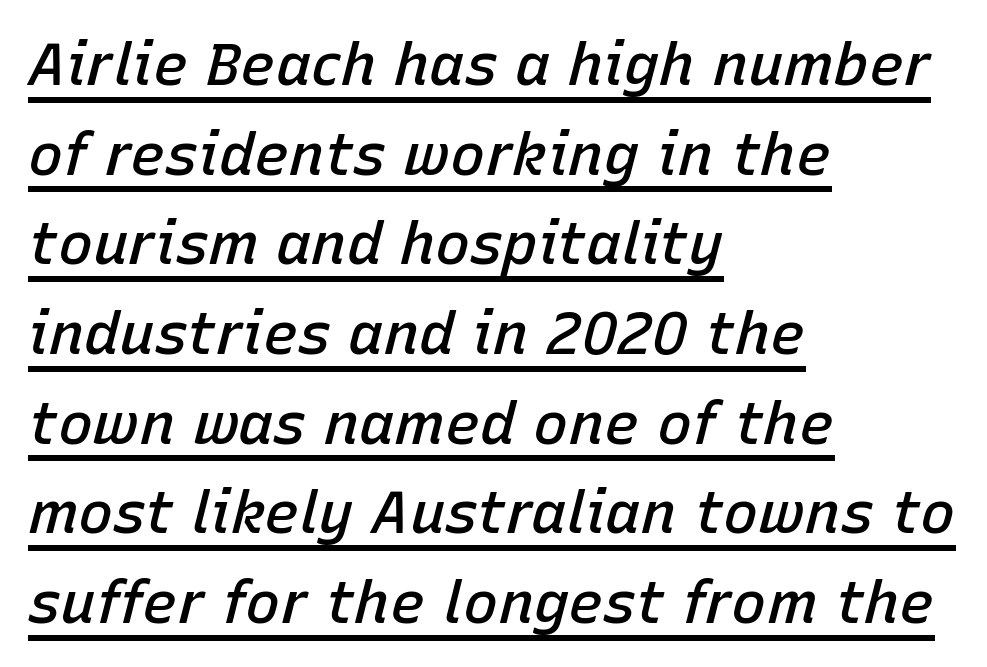
In CSS terms this would be text-align: left. This block has exactly the height ordinary leading produces. Is the type slanted? Yes — the strokes lean at a clear angle. The horizontal fit of the characters is conventional and even. Each letter keeps its own natural width here, so spacing adapts to shape.
